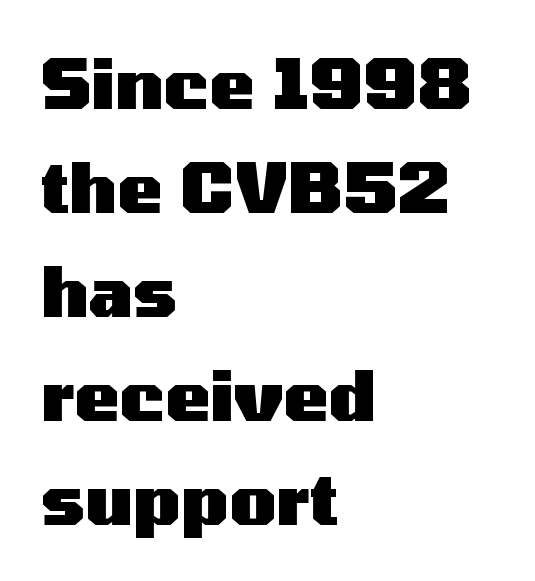
The rendering uses a bold face; every stroke is thick and dark. When letters stand straight like this, we call the style roman or upright. Beneath every word, the page is bare. Letter spacing: default. Check where the strokes stop: nothing finishes them off — pure sans. The rows are spaced the way most documents space them.
